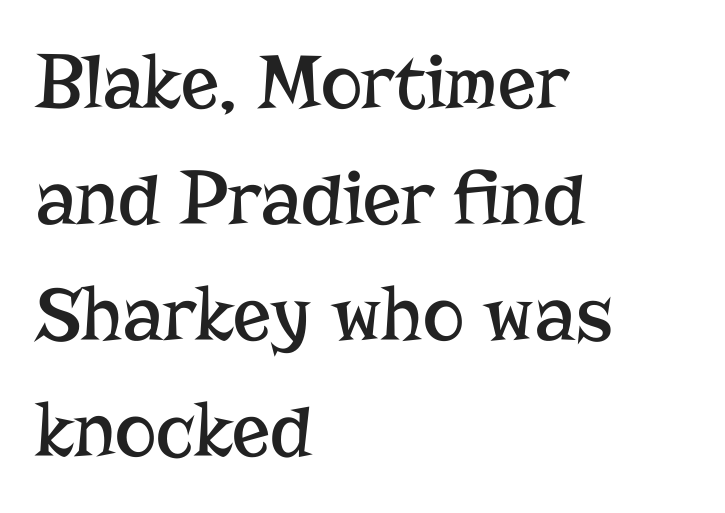
{"serif": "yes", "italic": "no", "bold": "no", "weight": "regular", "width": "normal", "stroke_contrast": "low", "x_height": "medium", "monospaced": "no", "underline": "no", "align": "left", "line_spacing": "normal", "line_spacing_ratio": 1.47, "letter_spacing": "normal", "letter_spacing_em": 0.0, "glyph_px": 79}
